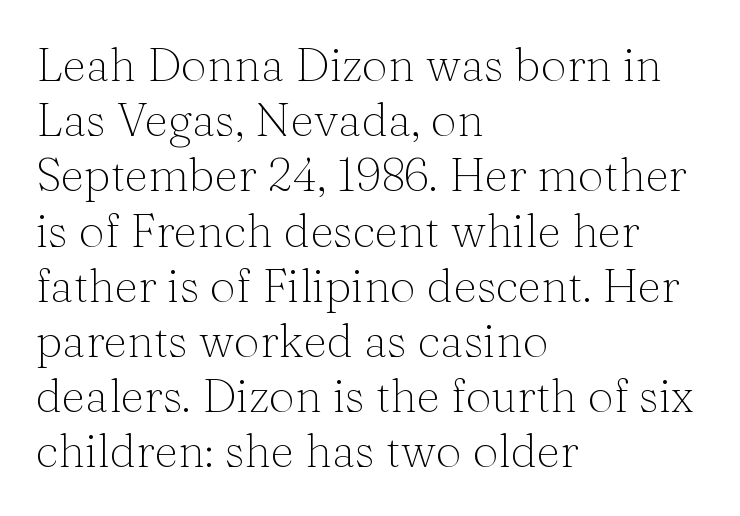
Q: Is the text bold? A: No.
Q: Is the text italic (slanted)? A: No, it is upright.
Q: Is the typeface a serif or a sans-serif typeface? A: Serif.
Q: Is the text underlined? A: No.
Q: How is the paragraph aligned? A: Left-aligned.
Q: Is the spacing between letters normal or unusually wide? A: Normal.
Q: Width (condensed, normal, or wide)? A: Normal.
Q: Stroke contrast? A: Medium.
Q: x-height? A: Medium.
Q: Monospaced? A: No.
